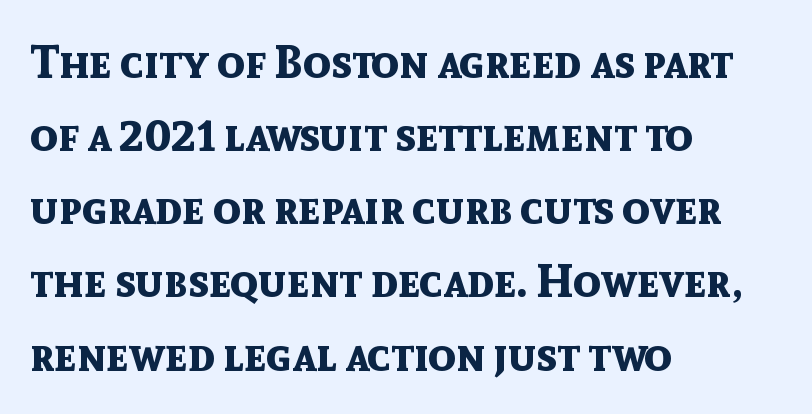
The image shows 46 px bold sans-serif type, upright; set left-aligned, normal line spacing (1.59x), normal letter spacing, not underlined; a medium x-height.
